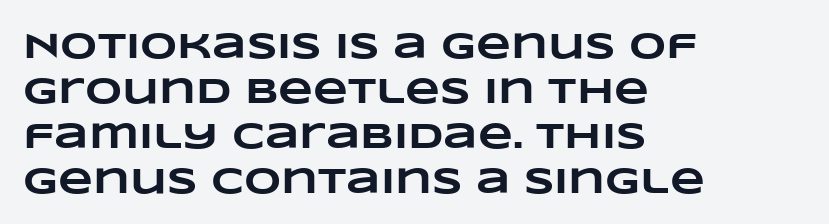
{"bold": "yes", "weight": "heavy", "width": "wide", "stroke_contrast": "low", "x_height": "large", "monospaced": "no", "underline": "no", "align": "left", "line_spacing": "normal", "line_spacing_ratio": 1.25, "letter_spacing": "normal", "letter_spacing_em": 0.0, "glyph_px": 36}
